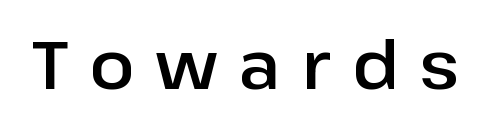
Q: Is the text italic (slanted)? A: No, it is upright.
Q: Is the typeface a serif or a sans-serif typeface? A: Sans-serif.
Q: Is the text underlined? A: No.
Q: Is the spacing between letters normal or unusually wide? A: Unusually wide.
Q: Width (condensed, normal, or wide)? A: Normal.
Q: Stroke contrast? A: Low.
Q: x-height? A: Medium.
Q: Monospaced? A: No.
